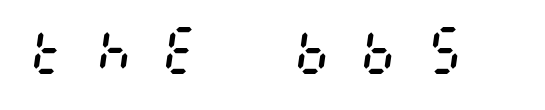
Caption: face not bold, strokes unweighted. What stands out about the letter spacing? Its width — letters are far apart. The text carries the slant typical of an italic or oblique font. Underlining? Definitely not there.
